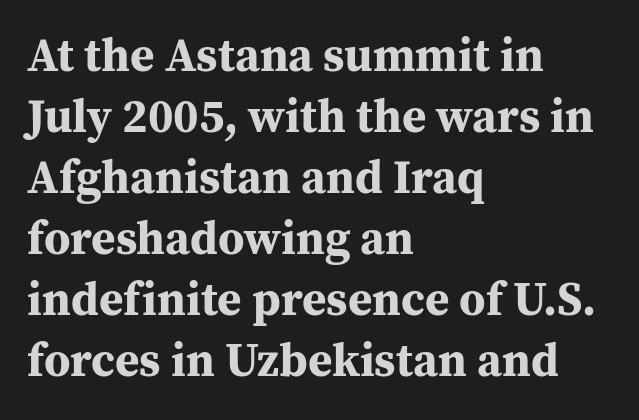
Unmarked baselines from the first word to the last. Serifs: yes, visible at the terminals of the letterforms. Bold? Absolutely — the strokes are thick and heavy. Leading: standard.
